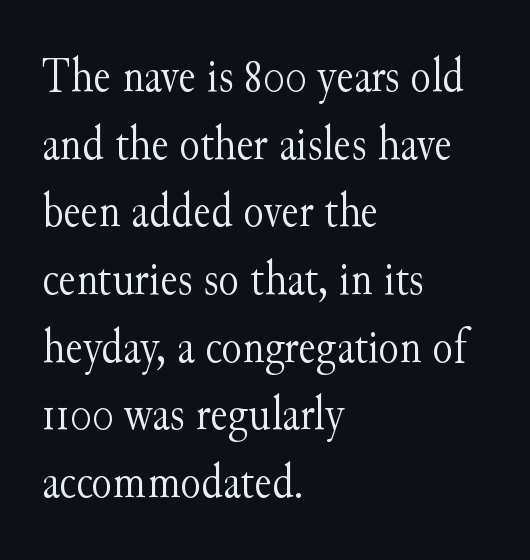
The image shows 48 px light serif type, upright; set left-aligned, normal line spacing (1.41x), normal letter spacing, not underlined; medium stroke contrast and a small x-height.
